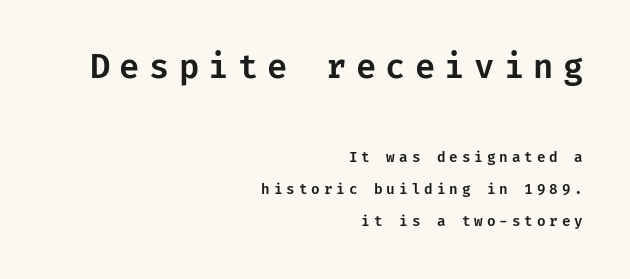
{"serif": "no", "italic": "no", "width": "normal", "stroke_contrast": "low", "x_height": "medium", "underline": "no", "align": "right", "line_spacing": "loose", "line_spacing_ratio": 2.29, "letter_spacing": "wide", "letter_spacing_em": 0.28, "larger_block": "first", "size_ratio": 2.36, "glyph_px": 33}
